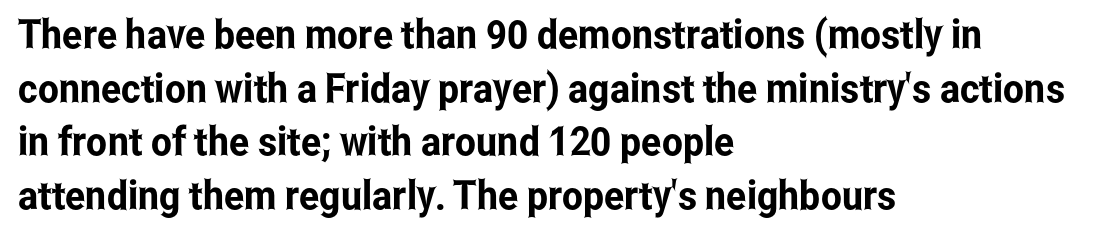
Q: Is the text italic (slanted)? A: No, it is upright.
Q: Is the typeface a serif or a sans-serif typeface? A: Sans-serif.
Q: Is the text underlined? A: No.
Q: How is the paragraph aligned? A: Left-aligned.
Q: Is the spacing between letters normal or unusually wide? A: Normal.
Q: Is the spacing between lines tight, normal or loose? A: Normal.
Q: Width (condensed, normal, or wide)? A: Condensed.
Q: Stroke contrast? A: Low.
Q: x-height? A: Medium.
Q: Monospaced? A: No.
